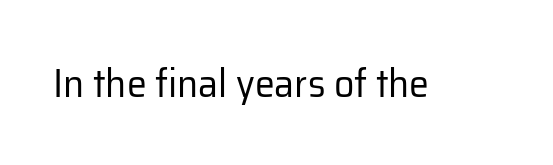
{"serif": "no", "italic": "no", "bold": "no", "weight": "regular", "width": "normal", "stroke_contrast": "low", "x_height": "medium", "monospaced": "no", "underline": "no", "letter_spacing": "normal", "letter_spacing_em": 0.0, "glyph_px": 40}
